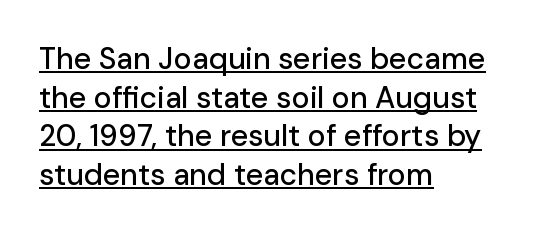
The glyphs in this specimen are sans serif. Nope, not italic — everything's standing straight. Teacher's note: observe the even left margin — that is flush-left alignment. Here the designer chose a conventional face with non-uniform glyph widths. This sample carries an underscore along the baseline area. Honestly, the letter spacing is just normal — you wouldn't notice it.
